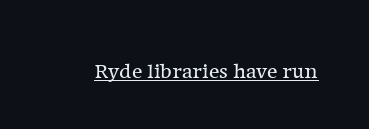
Does a line run under the words? Yes, clearly. Each word holds together tightly as a unit, with standard inter-letter gaps. When letters stand straight like this, we call the style roman or upright. Compared with a typical body face, this is equally light or lighter still.
